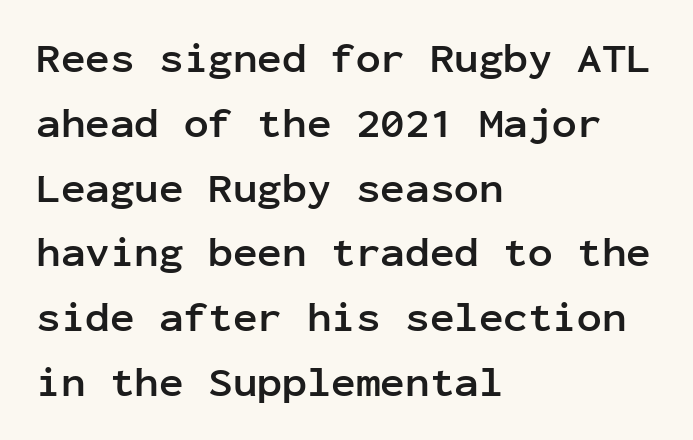
Q: Is the text bold? A: Yes.
Q: Is the text italic (slanted)? A: No, it is upright.
Q: Is the typeface a serif or a sans-serif typeface? A: Sans-serif.
Q: Is the text underlined? A: No.
Q: How is the paragraph aligned? A: Left-aligned.
Q: Is the spacing between letters normal or unusually wide? A: Normal.
Q: Is the spacing between lines tight, normal or loose? A: Normal.
Q: Width (condensed, normal, or wide)? A: Normal.
Q: Stroke contrast? A: Low.
Q: x-height? A: Medium.
Q: Monospaced? A: Yes.
